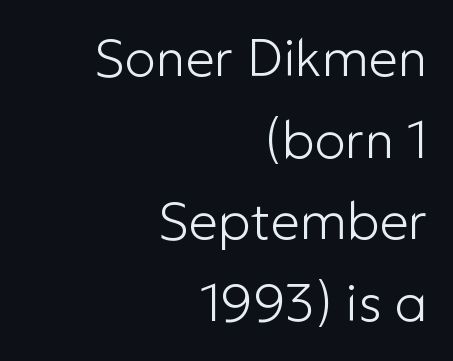
The image shows 52 px light sans-serif type, upright; set right-aligned, normal line spacing (1.57x), normal letter spacing, not underlined; low stroke contrast and a medium x-height.
